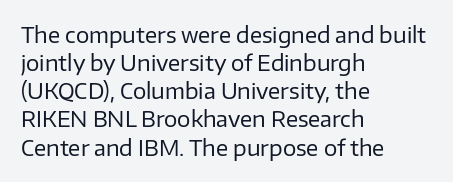
Visually the block forms a straight wall on the left and a jagged coastline on the right. Style check: upright. Bold? No — there's no thickening of the strokes. Notice how descenders clear the ascenders below comfortably — that's standard leading. Each word holds together tightly as a unit, with standard inter-letter gaps.
